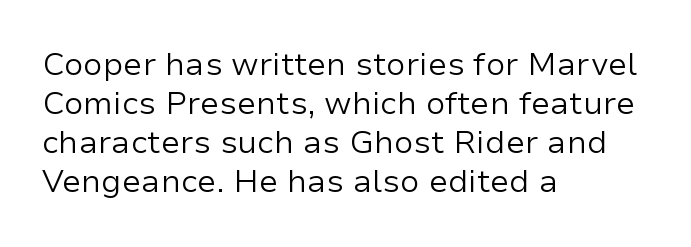
{"serif": "no", "italic": "no", "bold": "no", "weight": "regular", "width": "normal", "stroke_contrast": "low", "x_height": "medium", "monospaced": "no", "underline": "no", "align": "left", "line_spacing_ratio": 1.22, "letter_spacing": "normal", "letter_spacing_em": 0.0, "glyph_px": 32}
